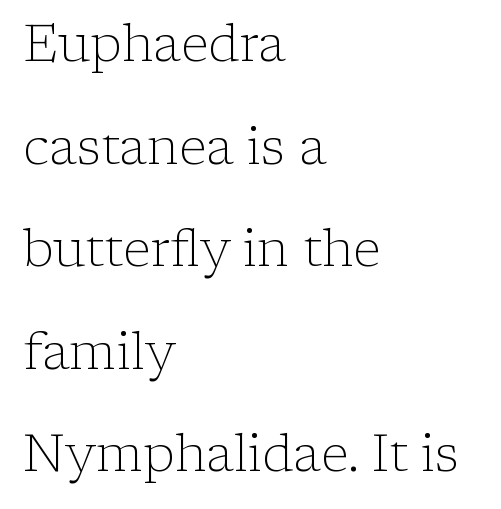
The image shows 51 px light serif type, upright; set left-aligned, loose line spacing (2.01x), normal letter spacing, not underlined; low stroke contrast and a medium x-height.
